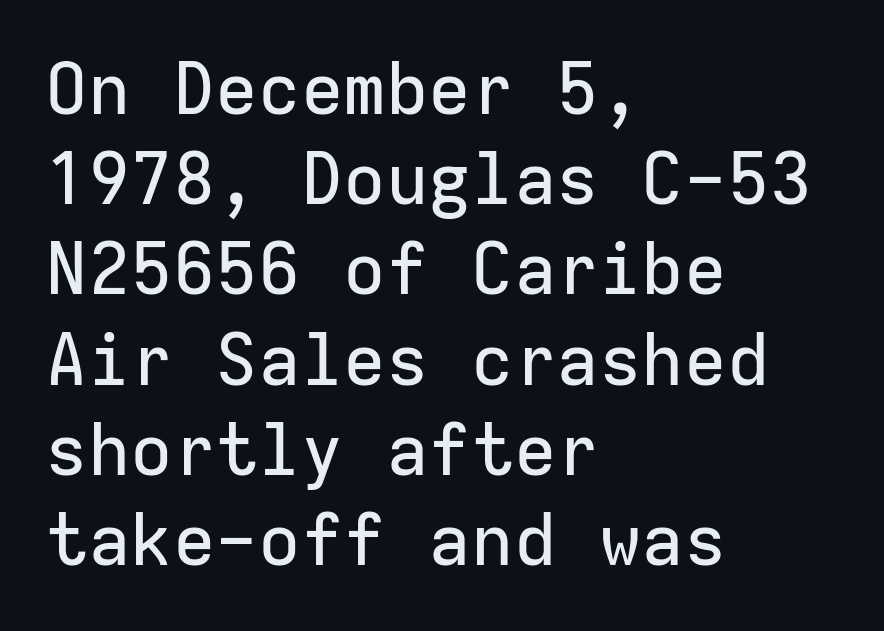
{"serif": "no", "italic": "no", "width": "normal", "stroke_contrast": "low", "x_height": "medium", "monospaced": "yes", "underline": "no", "align": "left", "line_spacing": "normal", "line_spacing_ratio": 1.27, "letter_spacing": "normal", "letter_spacing_em": 0.0, "glyph_px": 71}
